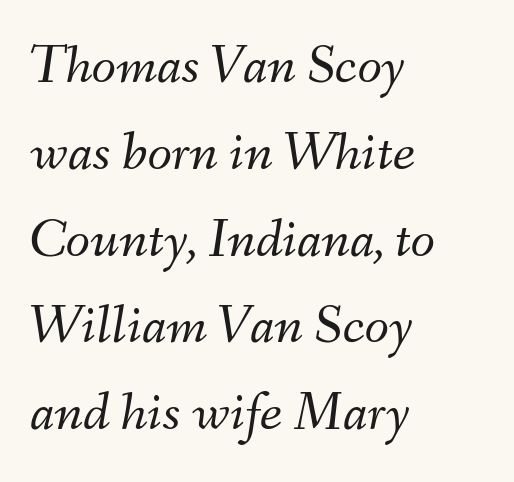
{"italic": "yes", "lean": "right", "slant_degrees": 9, "bold": "no", "weight": "light", "width": "normal", "stroke_contrast": "medium", "x_height": "small", "monospaced": "no", "underline": "no", "align": "left", "line_spacing": "normal", "line_spacing_ratio": 1.55, "letter_spacing": "normal", "letter_spacing_em": 0.0, "glyph_px": 56}
